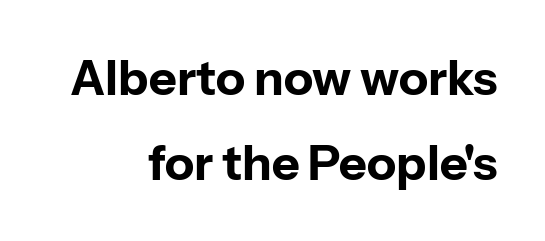
The font family rendered here belongs to the sans-serif group. The face used here is rendered with its standard letterfit. The ragged edge is on the left, which tells us the setting is flush right. Stroke thickness is high; the sample reads as a true bold. Only glyphs here, with clear space below each row. Note the varied advance widths — an 'i' is clearly narrower than an 'm'.
